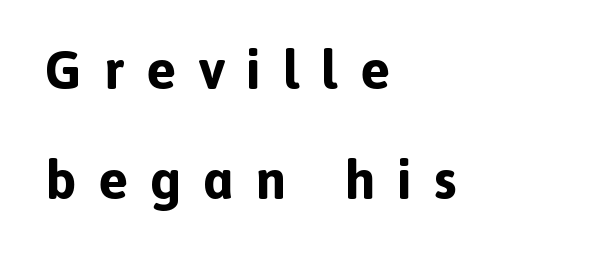
Q: Is the text bold? A: Yes.
Q: Is the text italic (slanted)? A: No, it is upright.
Q: Is the typeface a serif or a sans-serif typeface? A: Sans-serif.
Q: Is the text underlined? A: No.
Q: How is the paragraph aligned? A: Left-aligned.
Q: Is the spacing between letters normal or unusually wide? A: Unusually wide.
Q: Is the spacing between lines tight, normal or loose? A: Loose.
Q: Width (condensed, normal, or wide)? A: Normal.
Q: x-height? A: Medium.
Q: Monospaced? A: No.
